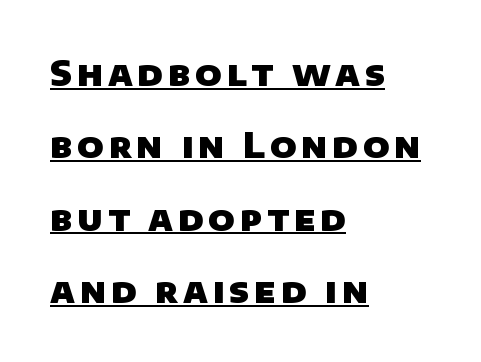
Q: Is the text bold? A: Yes.
Q: Is the typeface a serif or a sans-serif typeface? A: Sans-serif.
Q: Is the text underlined? A: Yes.
Q: How is the paragraph aligned? A: Left-aligned.
Q: Is the spacing between lines tight, normal or loose? A: Loose.
Q: Width (condensed, normal, or wide)? A: Normal.
Q: Stroke contrast? A: Low.
Q: x-height? A: Large.
Q: Monospaced? A: No.
